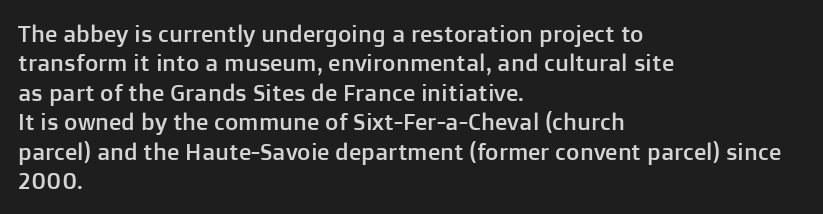
The image shows 23 px text type, upright; set left-aligned, normal line spacing (1.28x), normal letter spacing, not underlined.
